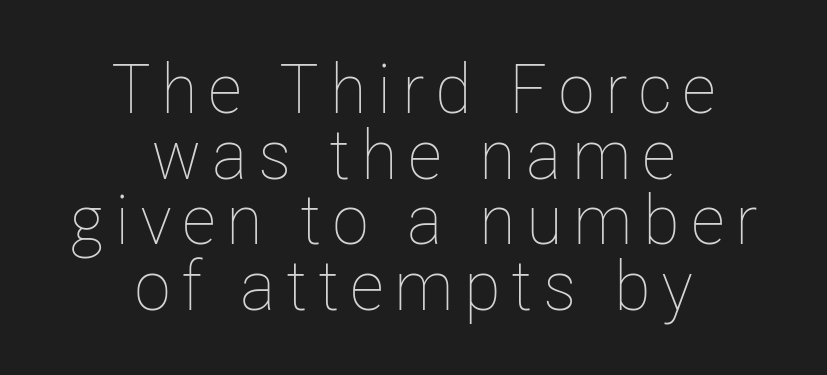
{"italic": "no", "bold": "no", "weight": "thin", "width": "condensed", "stroke_contrast": "low", "x_height": "medium", "monospaced": "no", "underline": "no", "align": "center", "line_spacing": "tight", "line_spacing_ratio": 0.95, "glyph_px": 69}
